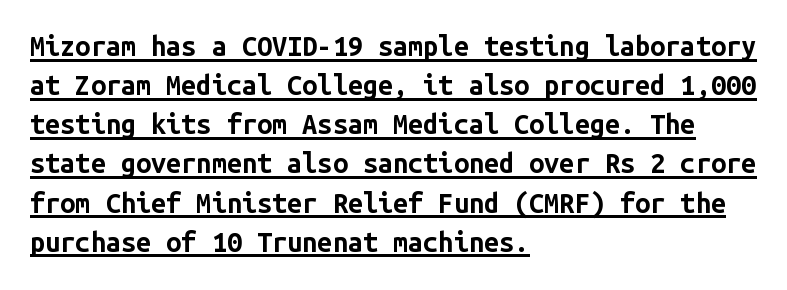
{"italic": "no", "bold": "yes", "underline": "yes", "align": "left", "line_spacing": "normal", "line_spacing_ratio": 1.45, "letter_spacing": "normal", "letter_spacing_em": 0.0, "glyph_px": 27}
